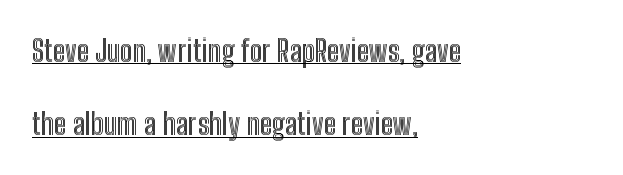
{"italic": "no", "width": "condensed", "x_height": "medium", "monospaced": "no", "underline": "yes", "align": "left", "line_spacing": "loose", "line_spacing_ratio": 2.44, "letter_spacing": "normal", "letter_spacing_em": 0.0, "glyph_px": 30}
